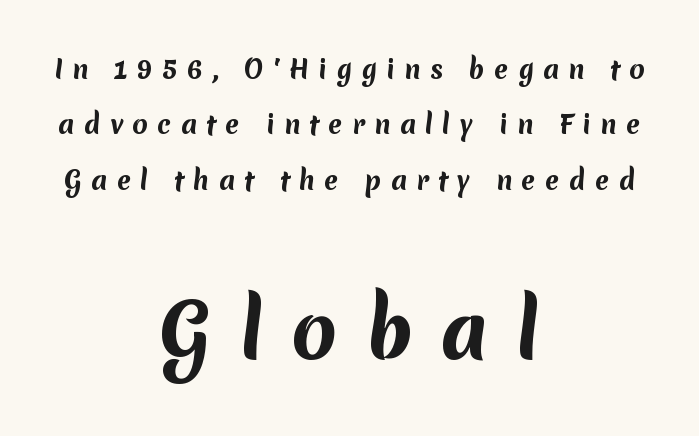
The font family rendered here belongs to the sans-serif group. These lines stack symmetrically, like a column narrowing and widening about its center. Bare-footed words on every line. Scale increases going downward across the two blocks. Do the characters align in a grid? No, the font is proportional. Is there much room between lines? Yes — plenty of vertical air separates them.
